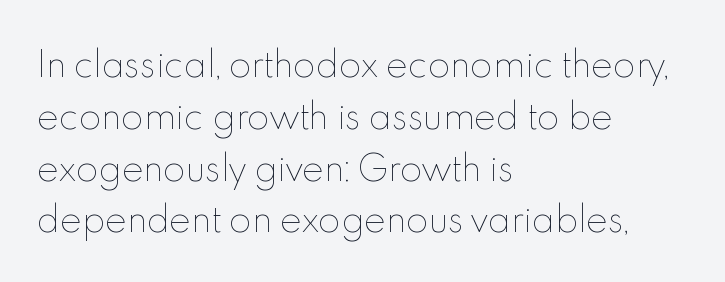
{"italic": "no", "bold": "no", "weight": "thin", "width": "normal", "x_height": "small", "monospaced": "no", "underline": "no", "align": "left", "line_spacing": "normal", "line_spacing_ratio": 1.57, "letter_spacing": "normal", "letter_spacing_em": 0.0, "glyph_px": 33}
